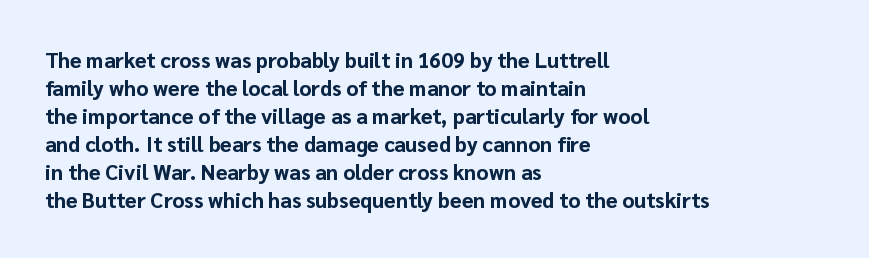
Style check: upright. Reading down the block, your eye returns to a fixed left position each line. This rendering leaves character spacing at its baseline value. Check under the words: just untouched page.
